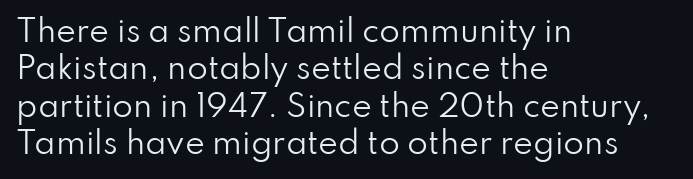
{"serif": "no", "italic": "no", "bold": "no", "weight": "regular", "width": "normal", "stroke_contrast": "low", "x_height": "small", "monospaced": "no", "underline": "no", "align": "left", "line_spacing": "normal", "line_spacing_ratio": 1.25, "letter_spacing": "normal", "letter_spacing_em": 0.0, "glyph_px": 30}
